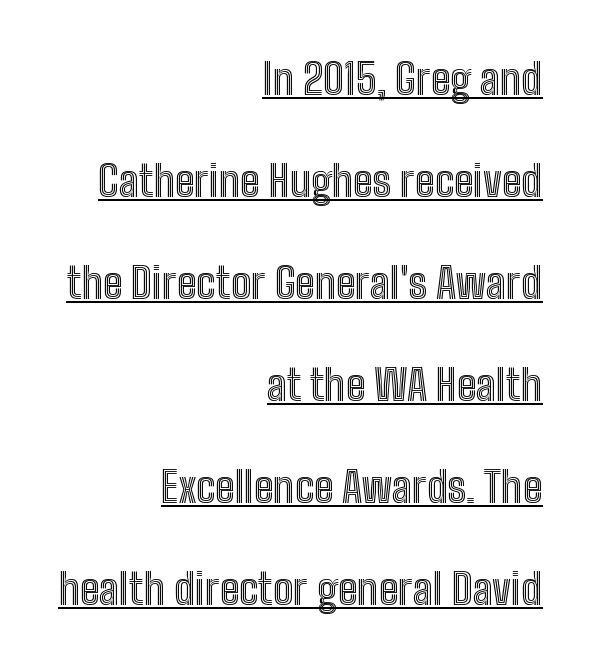
Students, observe the line beneath the letters — that is underlining. The lettering stays uniformly vertical, giving the passage a roman look. The vertical gap from one line to the next is large. You could call the tracking neutral — neither tight nor loose.
